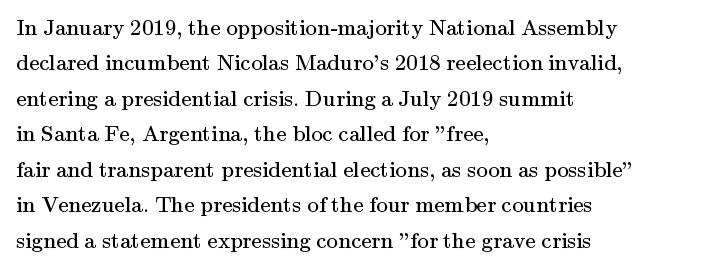
Q: Is the text bold? A: No.
Q: Is the text italic (slanted)? A: No, it is upright.
Q: Is the text underlined? A: No.
Q: How is the paragraph aligned? A: Left-aligned.
Q: Is the spacing between letters normal or unusually wide? A: Normal.
Q: Is the spacing between lines tight, normal or loose? A: Normal.
